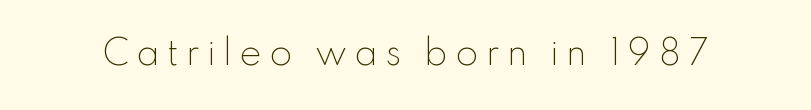
Words appear elongated and porous because spacing is wide. A typesetter would mark this as roman, not italic. Compared with a typical body face, this is equally light or lighter still. Grotesque or geometric, the face here clearly has no serifs.
